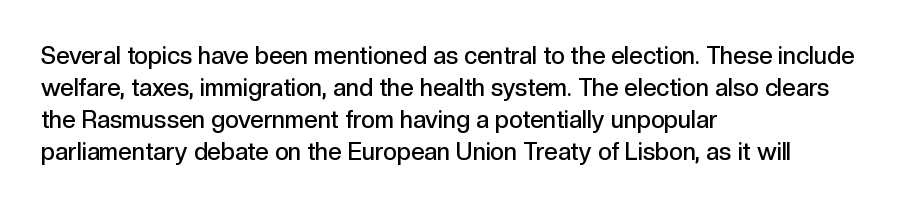
The image shows 24 px text type, upright; set left-aligned, normal line spacing (1.34x), normal letter spacing, not underlined.
